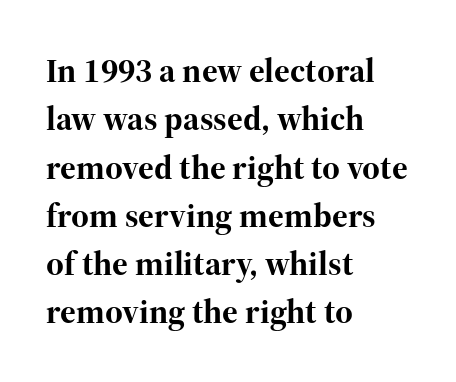
The face used here is proportionally spaced, like ordinary book or web type. Normally led — the rows are evenly, conventionally spaced. The area under the type is left untouched. Its strokes are broad and dark, the hallmark of bold type.
